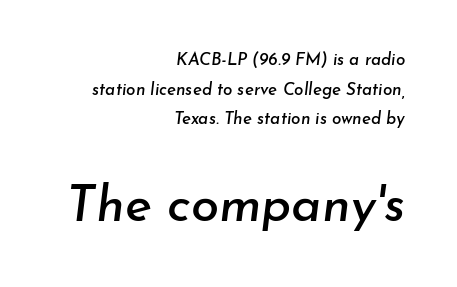
{"italic": "yes", "lean": "right", "slant_degrees": 7, "width": "normal", "stroke_contrast": "low", "x_height": "small", "monospaced": "no", "underline": "no", "align": "right", "line_spacing_ratio": 1.75, "letter_spacing": "normal", "letter_spacing_em": 0.0, "larger_block": "second", "size_ratio": 3.0, "glyph_px": 51}
